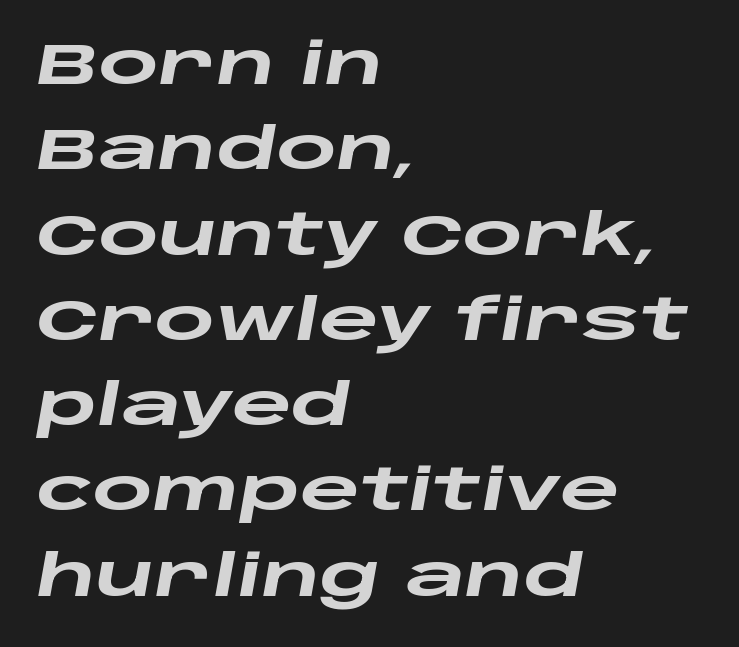
The lines sit at an ordinary, default distance from one another. Heavy-handed strokes throughout: this text is bold. This sample uses plain, unmodified letter spacing. The passage is arranged the way most books set body copy — flush left. The specimen reads as italic at a glance. Unmarked baselines from the first word to the last.
